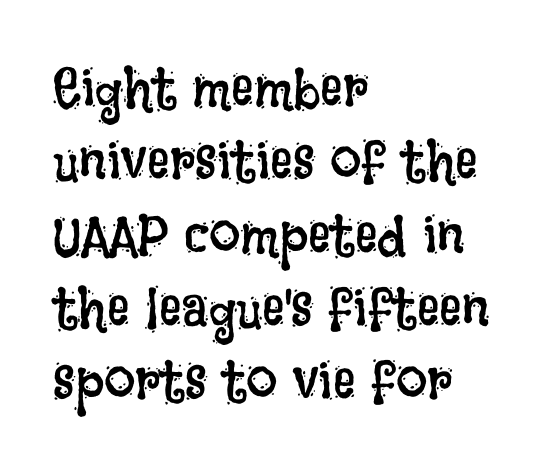
Horizontal alignment here is leftward, the default for most running prose. These lines keep a tight, regular rhythm from letter to letter. The leading is moderate, giving the passage an even texture. Weight: not bold — regular or lighter. Anything drawn beneath the words? Only blank space. This sample uses an upright cut, with every glyph sitting square on the baseline.
